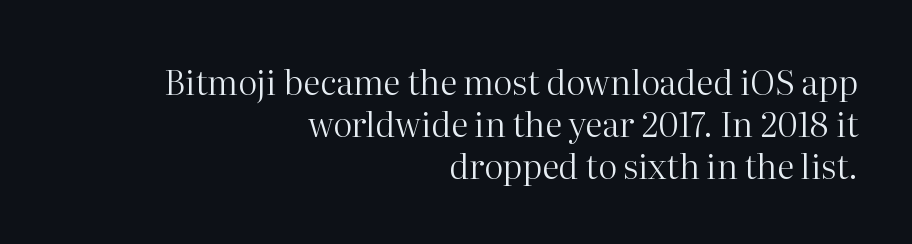
Is this a fixed-width face? No — the glyphs have proportional, varying widths. The rendering shows small feet on the letterforms — a serif design. Here the glyphs are tracked normally, forming tight word shapes. Only glyphs here, with clear space below each row. Posture: upright roman. The letters look calm and open, with moderate or lighter stems.
